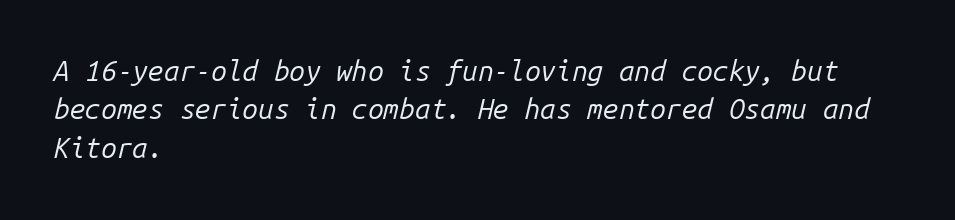
{"italic": "yes", "lean": "right", "slant_degrees": 14, "bold": "no", "weight": "regular", "width": "normal", "stroke_contrast": "low", "x_height": "medium", "monospaced": "yes", "underline": "no", "align": "left", "line_spacing": "normal", "line_spacing_ratio": 1.37, "letter_spacing": "normal", "letter_spacing_em": 0.0, "glyph_px": 28}
